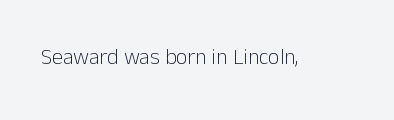
The space directly below the letters is spotless. Quick note: not italic, upright. The line texture is even and compact thanks to regular tracking. These glyphs show unthickened strokes, regular width or finer.
